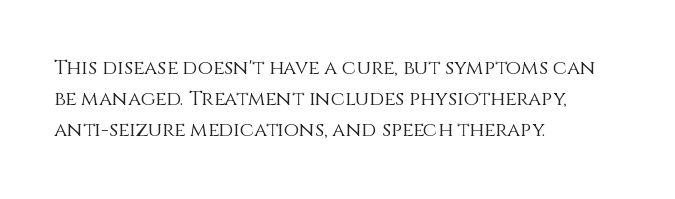
Between one letter and the next there's only the usual sliver of space. Letters rest on an invisible, unmarked baseline. Does the copy run flush right? No — it runs flush left. Nothing heavy about these letters — not bold at all.
